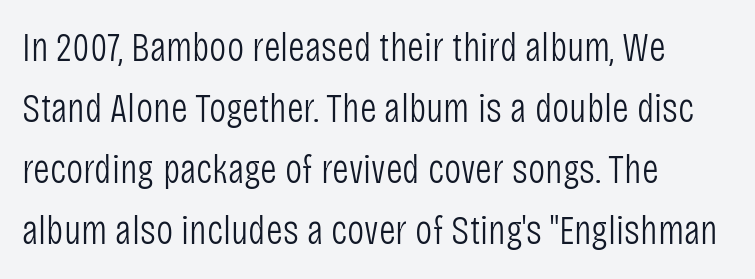
{"serif": "no", "italic": "no", "bold": "no", "weight": "light", "width": "condensed", "stroke_contrast": "low", "x_height": "large", "monospaced": "no", "underline": "no", "align": "left", "line_spacing": "normal", "line_spacing_ratio": 1.49, "letter_spacing": "normal", "letter_spacing_em": 0.0, "glyph_px": 41}
